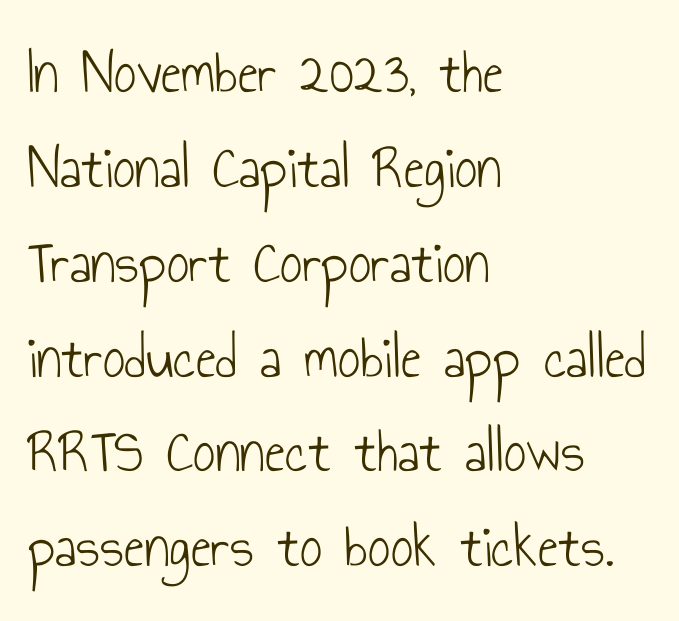
The image shows 62 px light, condensed sans-serif type, upright; set left-aligned, normal line spacing (1.53x), normal letter spacing, not underlined; low stroke contrast and a small x-height.
